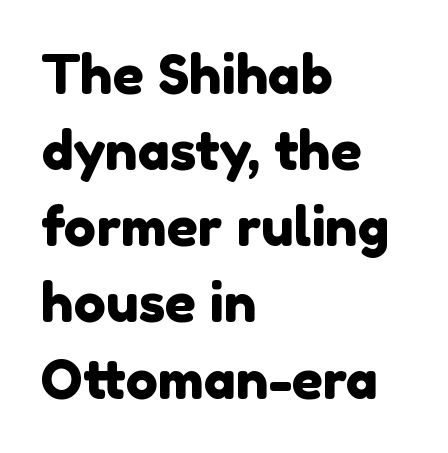
Where is the straight margin? On the left. Honestly, the letter spacing is just normal — you wouldn't notice it. Rows of type keep a routine distance in the vertical direction. The face used here is a sans, in the tradition of grotesques and geometrics.
